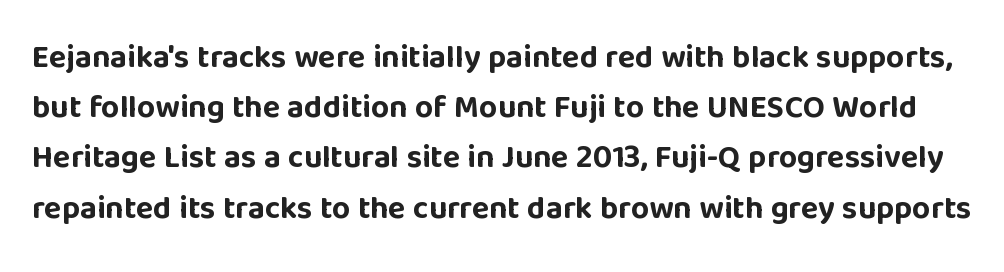
Q: Is the text bold? A: Yes.
Q: Is the text italic (slanted)? A: No, it is upright.
Q: Is the typeface a serif or a sans-serif typeface? A: Sans-serif.
Q: Is the text underlined? A: No.
Q: Is the spacing between letters normal or unusually wide? A: Normal.
Q: Is the spacing between lines tight, normal or loose? A: Normal.
Q: Width (condensed, normal, or wide)? A: Normal.
Q: Stroke contrast? A: Low.
Q: x-height? A: Large.
Q: Monospaced? A: No.
